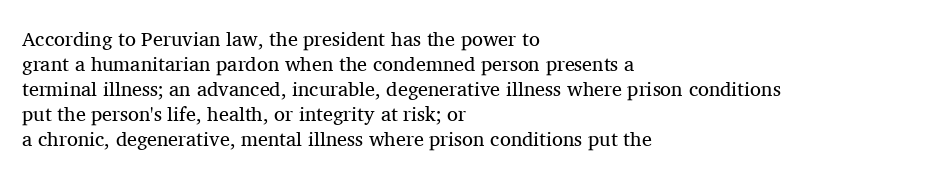
Underline: absent. These glyphs show unthickened strokes, regular width or finer. The leading is moderate, giving the passage an even texture. Upright lettering throughout.
